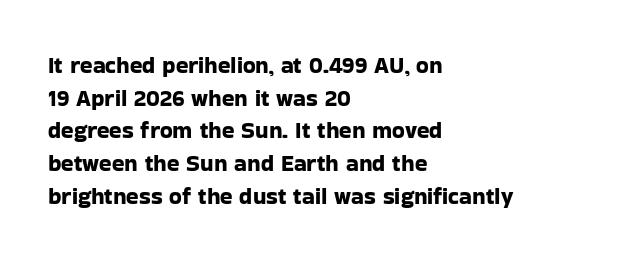
{"italic": "no", "underline": "no", "align": "left", "line_spacing": "normal", "line_spacing_ratio": 1.42, "letter_spacing": "normal", "letter_spacing_em": 0.0, "glyph_px": 23}
